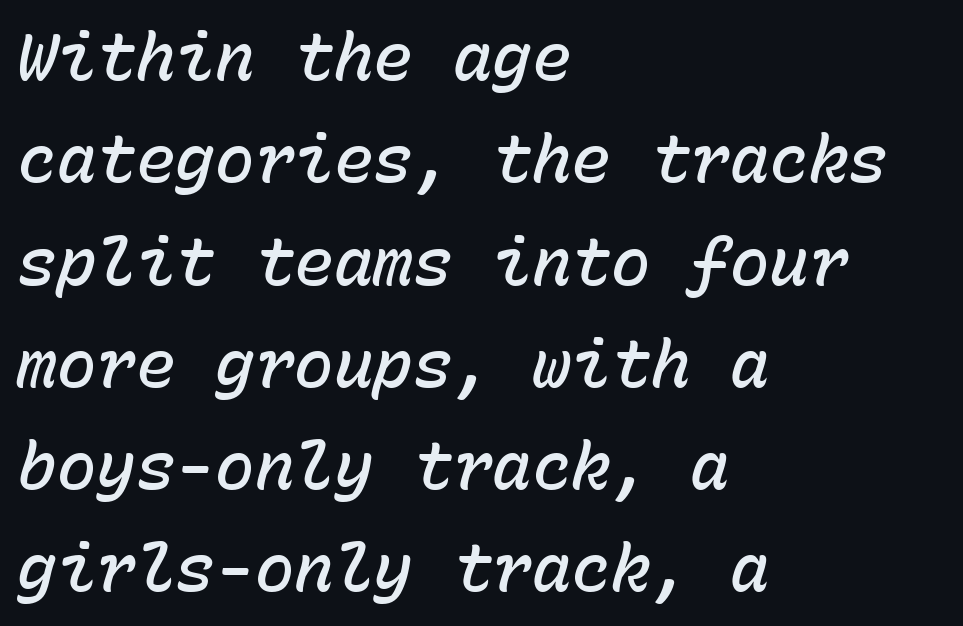
The sample has been set in demibold, a notch under bold. The text carries the slant typical of an italic or oblique font. If you drew a ruler down the left edge, every line would touch it. Between one letter and the next there's only the usual sliver of space.
